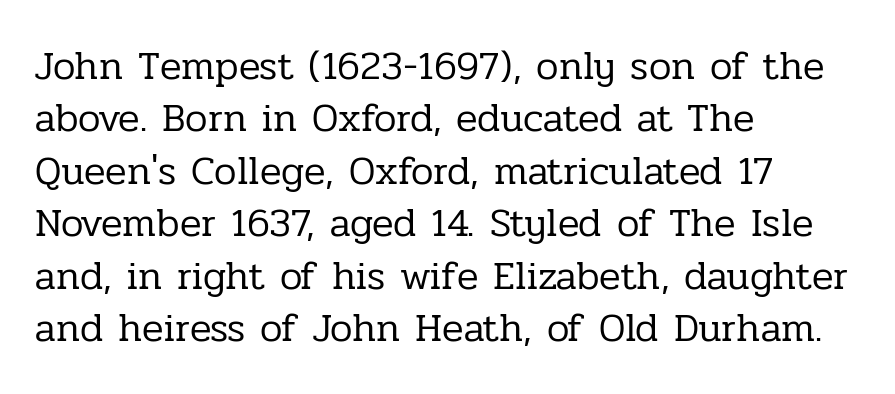
The image shows 40 px regular-weight serif type, upright; set left-aligned, normal line spacing (1.31x), normal letter spacing, not underlined; low stroke contrast and a medium x-height.
